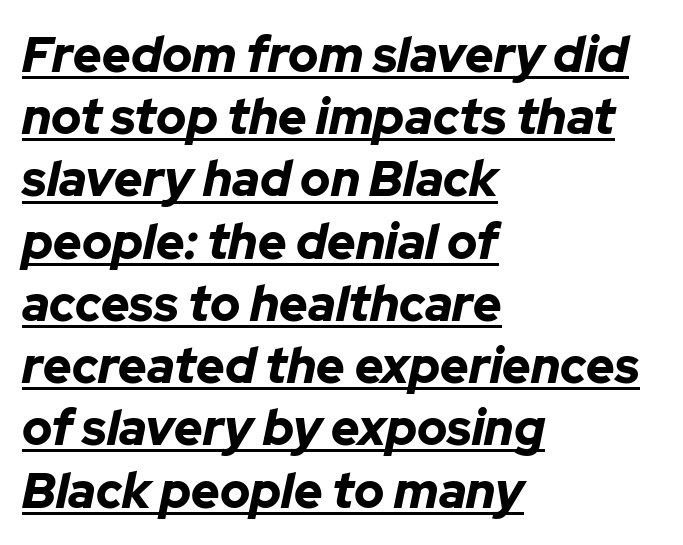
{"italic": "yes", "lean": "right", "slant_degrees": 12, "bold": "yes", "weight": "bold", "width": "normal", "stroke_contrast": "low", "x_height": "medium", "monospaced": "no", "underline": "yes", "align": "left", "line_spacing": "normal", "line_spacing_ratio": 1.27, "letter_spacing": "normal", "letter_spacing_em": 0.0, "glyph_px": 49}
